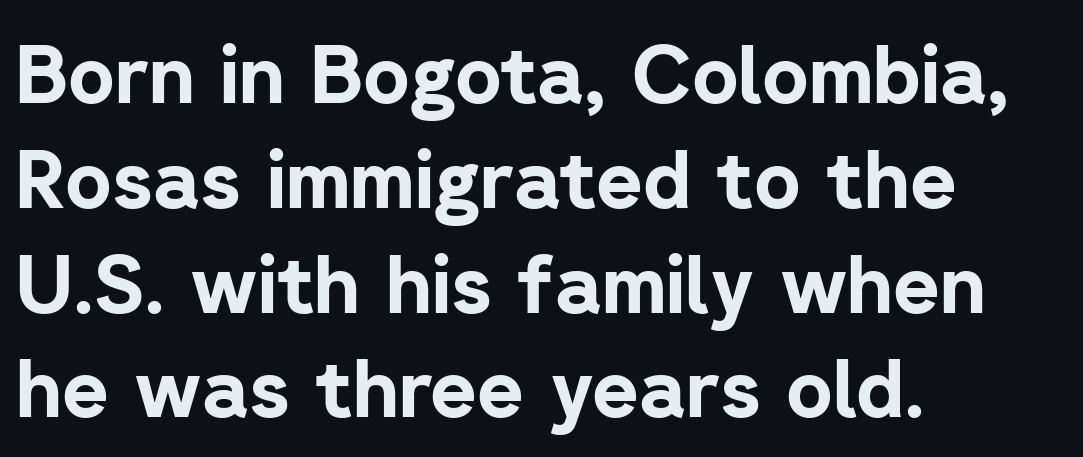
The image shows 80 px bold sans-serif type, upright; set left-aligned, normal line spacing (1.31x), normal letter spacing, not underlined; low stroke contrast and a medium x-height.
